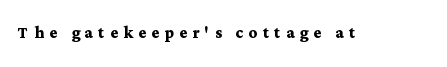
Q: Is the text bold? A: Yes.
Q: Is the text italic (slanted)? A: No, it is upright.
Q: Is the text underlined? A: No.
Q: Is the spacing between letters normal or unusually wide? A: Unusually wide.
